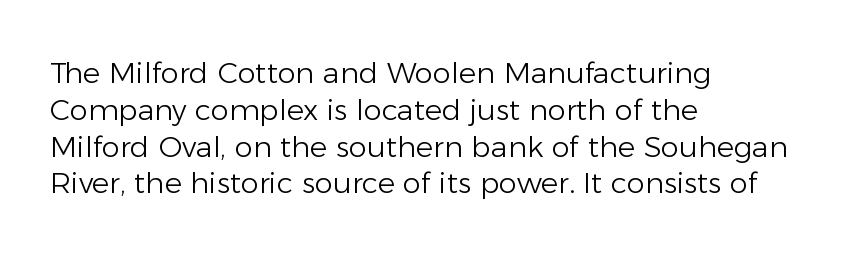
Spacing verdict: proportional, widths tailored to each character. A typesetter would call this zero additional tracking. The rendering uses a moderate line-height, typical for paragraphs. The font sits on the lighter half of the weight spectrum, regular included.
